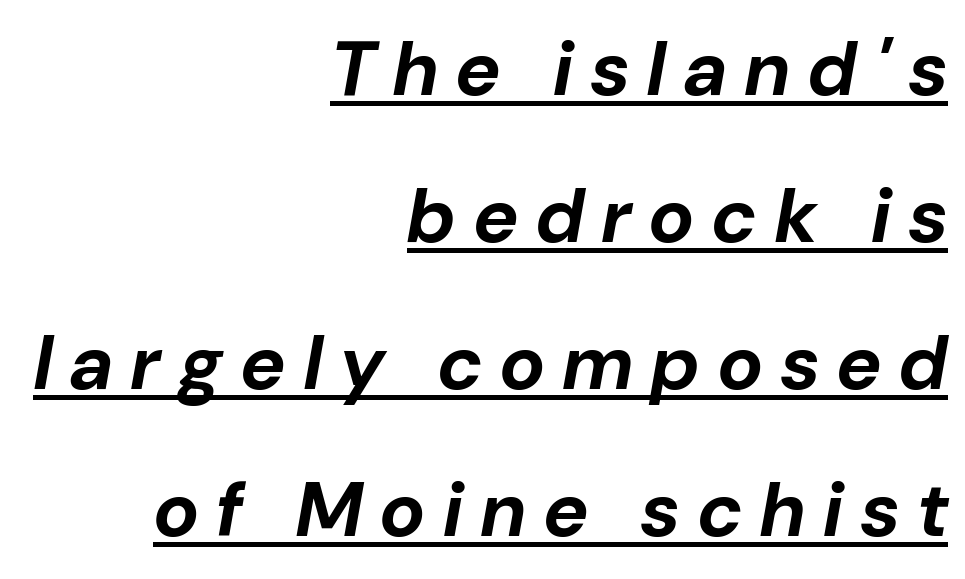
The image shows 77 px bold type, italic (leaning right); set right-aligned, loose line spacing (1.91x), unusually wide letter spacing (+0.24 em), underlined; low stroke contrast and a medium x-height.
